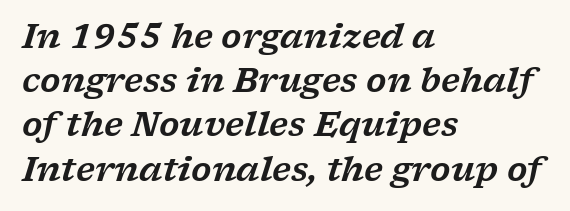
The image shows 33 px wide serif type, italic (leaning right); set left-aligned, normal line spacing (1.34x), normal letter spacing, not underlined; low stroke contrast and a medium x-height.
